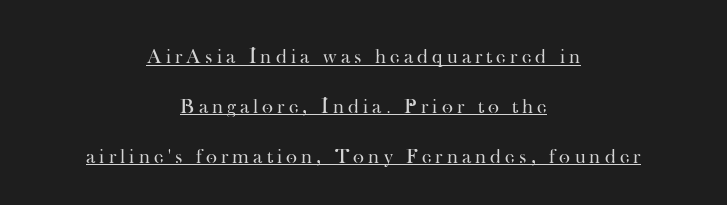
The image shows 21 px text type, upright; set centered, loose line spacing (2.37x), unusually wide letter spacing (+0.2 em), underlined.
